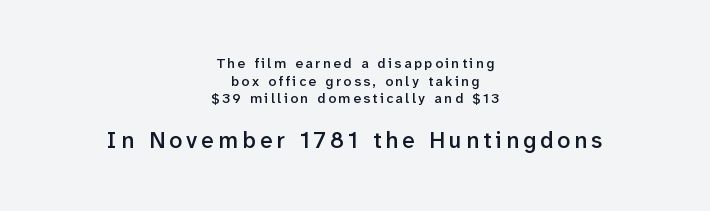
Weight check: semibold — heavier than regular, not quite bold. Any mark beneath the type? The region is blank. The passage is arranged like a title page — every line centered. Evenly set lines give the paragraph a standard silhouette.
